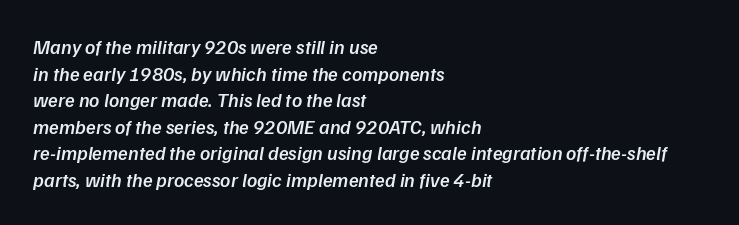
Q: Is the text bold? A: Semi-bold.
Q: Is the text italic (slanted)? A: Yes, it leans right by about 9 degrees.
Q: Is the text underlined? A: No.
Q: How is the paragraph aligned? A: Left-aligned.
Q: Is the spacing between letters normal or unusually wide? A: Normal.
Q: Is the spacing between lines tight, normal or loose? A: Normal.
